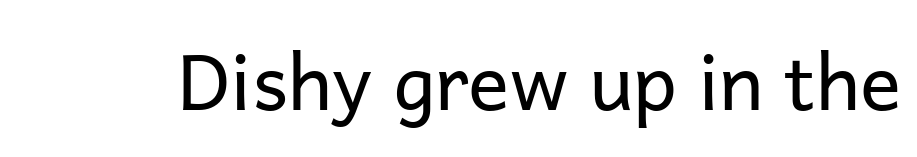
The typeface has the unassuming heft of standard copy or less. In terms of posture, this sample is upright. Students, note that the glyphs here touch the page at normal intervals. A clean baseline with only descenders dipping below it.
